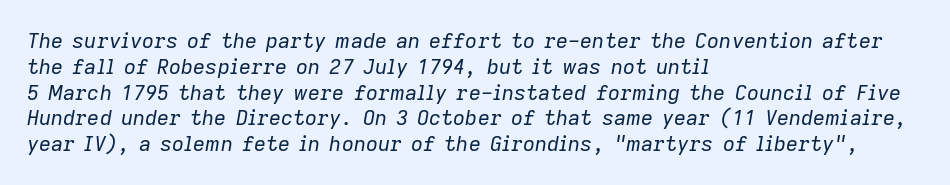
Q: Is the text bold? A: No.
Q: Is the text italic (slanted)? A: Yes, it leans right by about 9 degrees.
Q: Is the text underlined? A: No.
Q: How is the paragraph aligned? A: Left-aligned.
Q: Is the spacing between letters normal or unusually wide? A: Normal.
